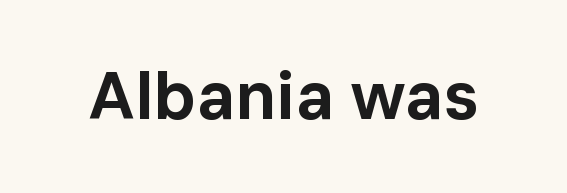
Q: Is the text bold? A: Yes.
Q: Is the text italic (slanted)? A: No, it is upright.
Q: Is the typeface a serif or a sans-serif typeface? A: Sans-serif.
Q: Is the text underlined? A: No.
Q: Is the spacing between letters normal or unusually wide? A: Normal.
Q: Width (condensed, normal, or wide)? A: Normal.
Q: Stroke contrast? A: Low.
Q: x-height? A: Medium.
Q: Monospaced? A: No.
